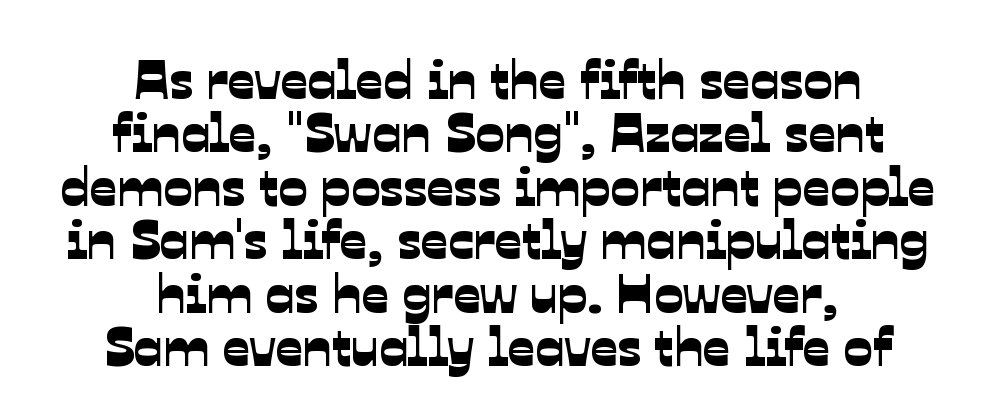
Q: Is the typeface a serif or a sans-serif typeface? A: Sans-serif.
Q: Is the text underlined? A: No.
Q: How is the paragraph aligned? A: Centered.
Q: Is the spacing between letters normal or unusually wide? A: Normal.
Q: Is the spacing between lines tight, normal or loose? A: Tight.
Q: Width (condensed, normal, or wide)? A: Normal.
Q: Stroke contrast? A: Low.
Q: x-height? A: Medium.
Q: Monospaced? A: No.
